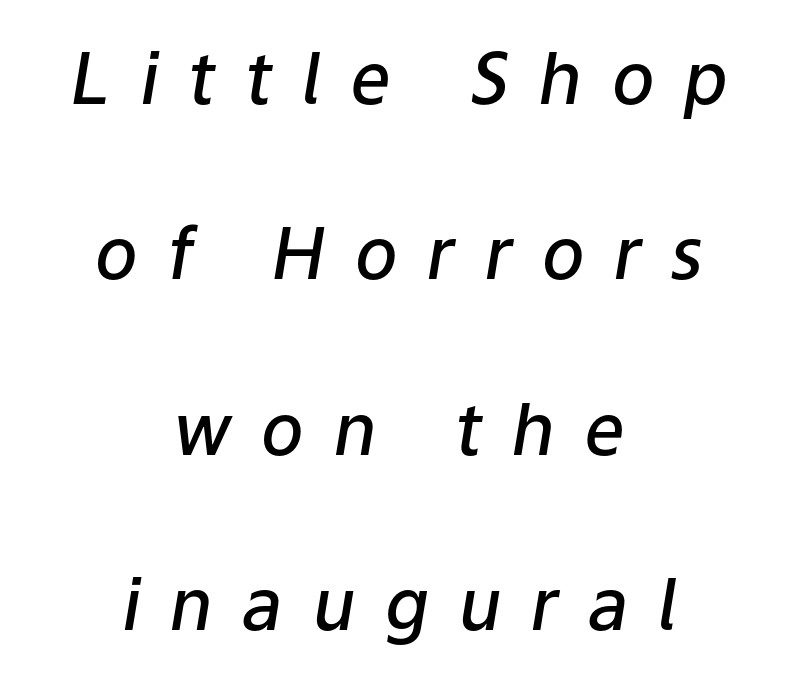
Yep, that's italic — everything's leaning. Words appear elongated and porous because spacing is wide. What weight is shown? A semibold, between regular and bold. The setting favours the middle, as headings and verse often do. Character widths vary here, with narrow letters taking less room than wide ones.
